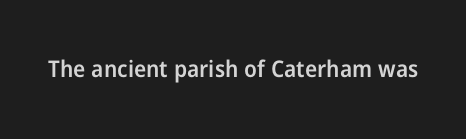
{"italic": "no", "bold": "semi", "underline": "no", "letter_spacing": "normal", "letter_spacing_em": 0.0, "glyph_px": 23}
